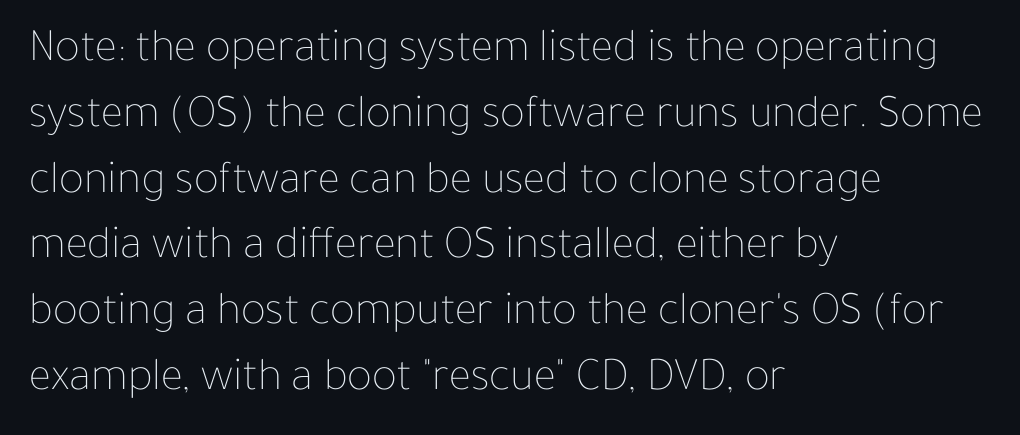
Q: Is the text bold? A: No.
Q: Is the text italic (slanted)? A: No, it is upright.
Q: Is the text underlined? A: No.
Q: How is the paragraph aligned? A: Left-aligned.
Q: Is the spacing between letters normal or unusually wide? A: Normal.
Q: Is the spacing between lines tight, normal or loose? A: Normal.
Q: Width (condensed, normal, or wide)? A: Normal.
Q: Stroke contrast? A: Low.
Q: x-height? A: Medium.
Q: Monospaced? A: No.
